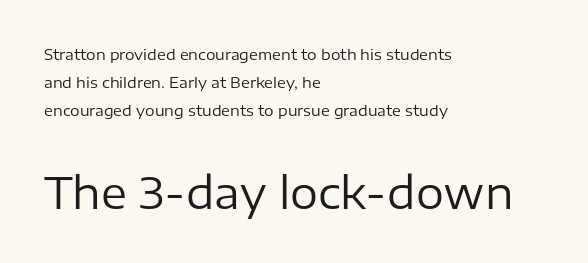
This sample uses plain, unmodified letter spacing. The face used here is proportionally spaced, like ordinary book or web type. The zone under the glyphs is completely vacant. Typesetter's note — lower block bumped up in size, upper block left smaller. These lines stack with their left ends in a neat column.
